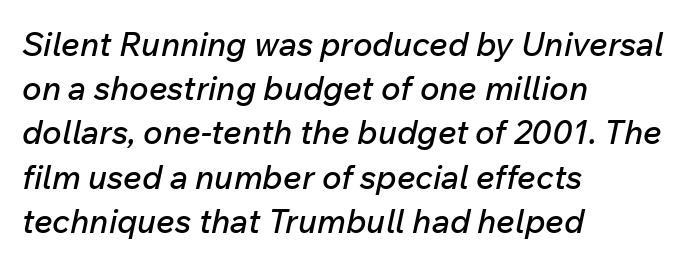
Italic? Definitely — the glyphs are oblique. Regular leading. Glyph-to-glyph distance matches everyday printed text. Decoration check: the copy has no underline. The lines are quadded left.
